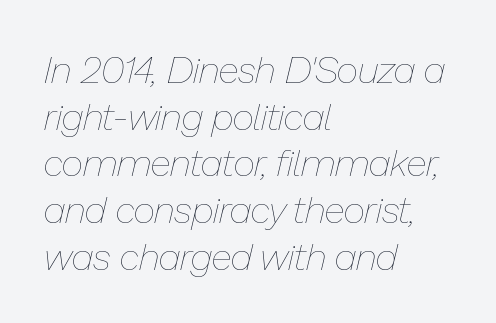
The image shows 38 px thin type, italic (leaning right); set left-aligned, line spacing 1.23x, normal letter spacing, not underlined; low stroke contrast and a medium x-height.
